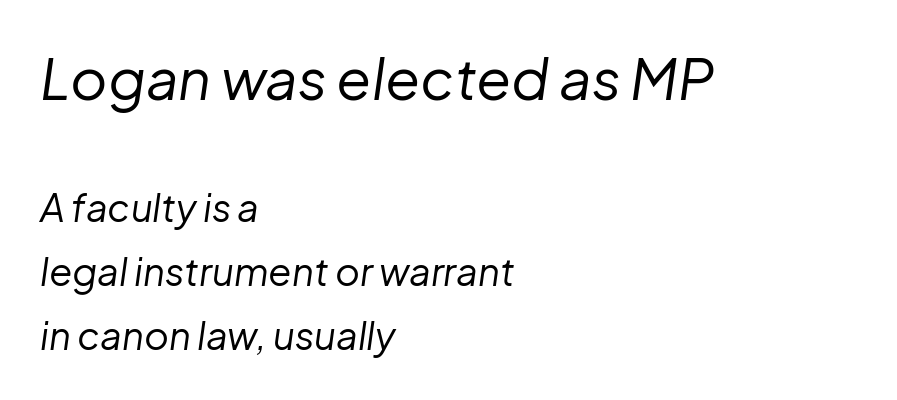
The image shows 57 px regular-weight type, italic (leaning right); set left-aligned, normal line spacing (1.69x), normal letter spacing, not underlined; the first (top) block is 1.5x larger; low stroke contrast and a medium x-height.
